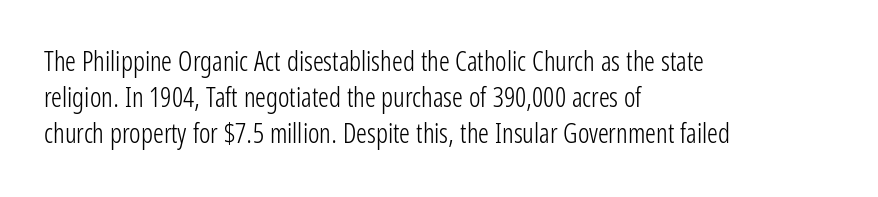
The image shows 27 px text type, upright; set left-aligned, normal line spacing (1.33x), normal letter spacing, not underlined.
